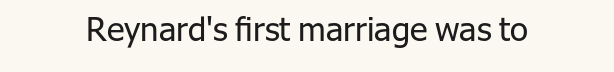
Q: Is the text bold? A: No.
Q: Is the text italic (slanted)? A: No, it is upright.
Q: Is the typeface a serif or a sans-serif typeface? A: Sans-serif.
Q: Is the text underlined? A: No.
Q: Is the spacing between letters normal or unusually wide? A: Normal.
Q: Width (condensed, normal, or wide)? A: Normal.
Q: Stroke contrast? A: Low.
Q: x-height? A: Medium.
Q: Monospaced? A: No.
